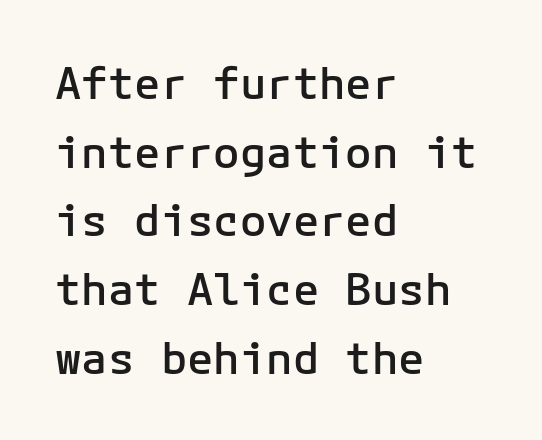
The image shows 44 px semibold sans-serif type, upright; set left-aligned, normal line spacing (1.56x), normal letter spacing, not underlined; low stroke contrast and a medium x-height.
